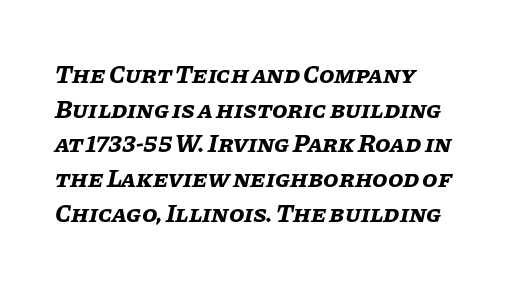
The image shows 25 px bold type, italic (leaning right); set left-aligned, normal line spacing (1.39x), normal letter spacing, not underlined.
